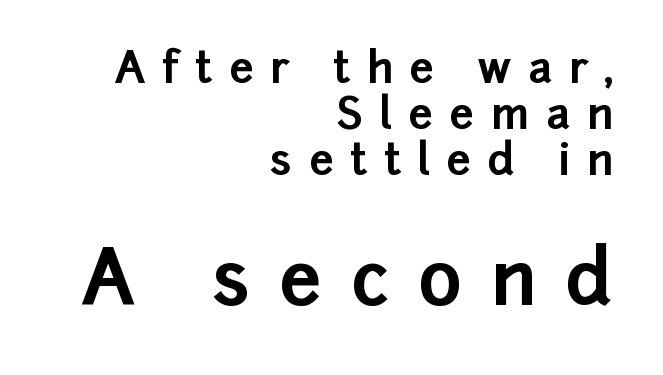
Q: Is the text bold? A: Yes.
Q: Is the text italic (slanted)? A: No, it is upright.
Q: Is the typeface a serif or a sans-serif typeface? A: Sans-serif.
Q: Is the text underlined? A: No.
Q: How is the paragraph aligned? A: Right-aligned.
Q: Is the spacing between letters normal or unusually wide? A: Unusually wide.
Q: Is the spacing between lines tight, normal or loose? A: Tight.
Q: Which block of text is set in a larger size, the first (top) or the second (bottom)? A: The second (bottom) one.
Q: Width (condensed, normal, or wide)? A: Normal.
Q: Stroke contrast? A: Low.
Q: x-height? A: Medium.
Q: Monospaced? A: No.
